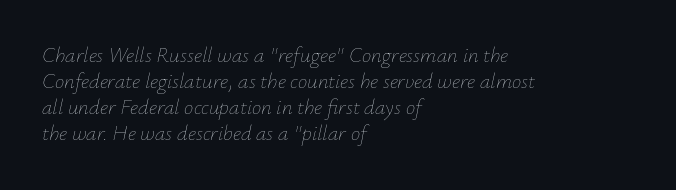
The font's italic variant was chosen for this text. Decoration check: the copy has no underline. The font sits on the lighter half of the weight spectrum, regular included. The ragged edge is on the right, which tells us the setting is flush left. The rendering keeps characters at their native spacing.
